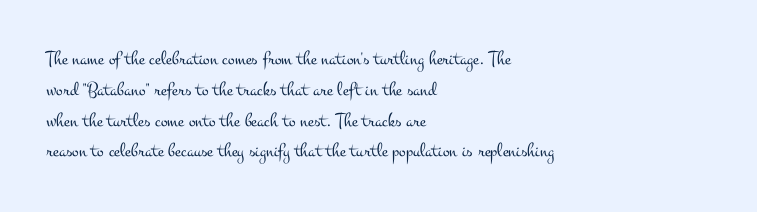
The image shows 20 px text type; set left-aligned, normal line spacing (1.54x), normal letter spacing, not underlined.
